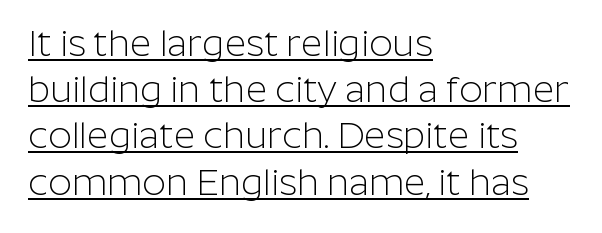
The image shows 37 px light sans-serif type, upright; set left-aligned, normal line spacing (1.25x), normal letter spacing, underlined; low stroke contrast and a medium x-height.
